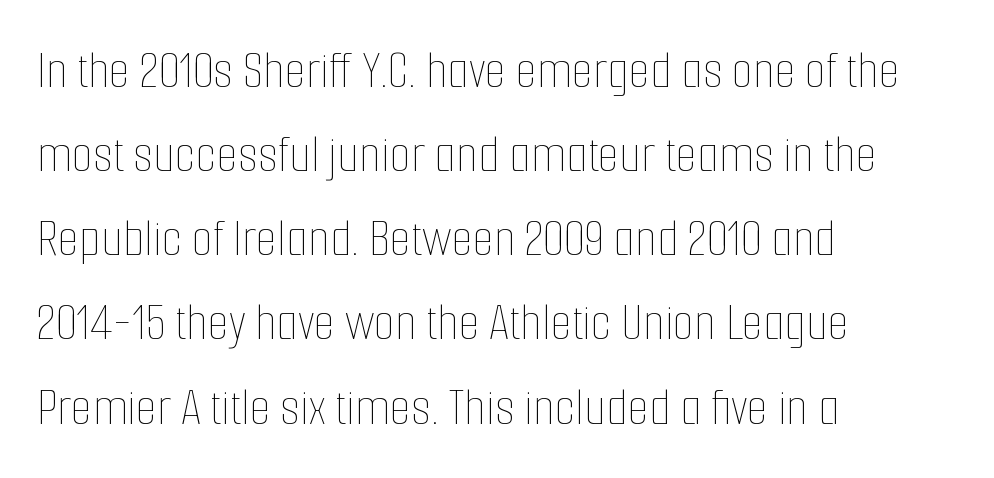
Q: Is the text bold? A: No.
Q: Is the text italic (slanted)? A: No, it is upright.
Q: Is the text underlined? A: No.
Q: How is the paragraph aligned? A: Left-aligned.
Q: Is the spacing between letters normal or unusually wide? A: Normal.
Q: Is the spacing between lines tight, normal or loose? A: Normal.
Q: Width (condensed, normal, or wide)? A: Condensed.
Q: Stroke contrast? A: Low.
Q: x-height? A: Medium.
Q: Monospaced? A: No.
